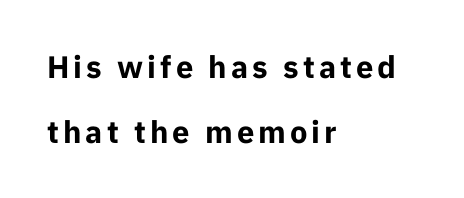
The image shows 31 px bold sans-serif type, upright; set left-aligned, loose line spacing (2.1x), not underlined; low stroke contrast and a medium x-height.
